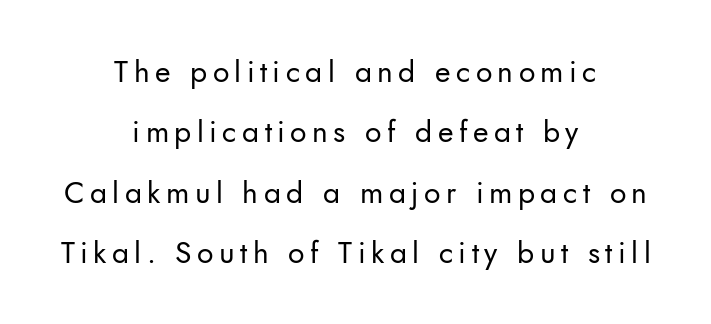
The string is rendered with underlining switched off. Serifs: no, the terminals of the letterforms are clean. Horizontal alignment here is central, giving a formal, balanced look. This block would shrink considerably if given ordinary leading; it's expanded now. The typesetting does not lean heavy: it is not bold.
